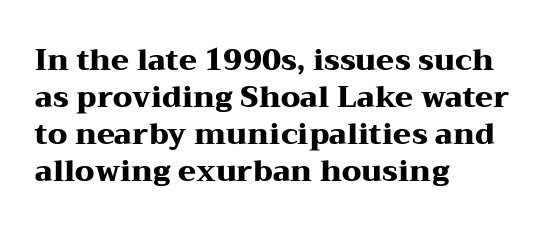
The image shows 29 px heavy, wide serif type, upright; set left-aligned, normal line spacing (1.28x), normal letter spacing, not underlined; medium stroke contrast and a medium x-height.
